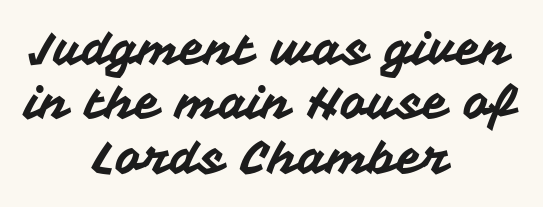
{"serif": "no", "width": "normal", "stroke_contrast": "medium", "x_height": "medium", "monospaced": "no", "underline": "no", "align": "center", "line_spacing_ratio": 1.18, "letter_spacing": "normal", "letter_spacing_em": 0.0, "glyph_px": 46}
